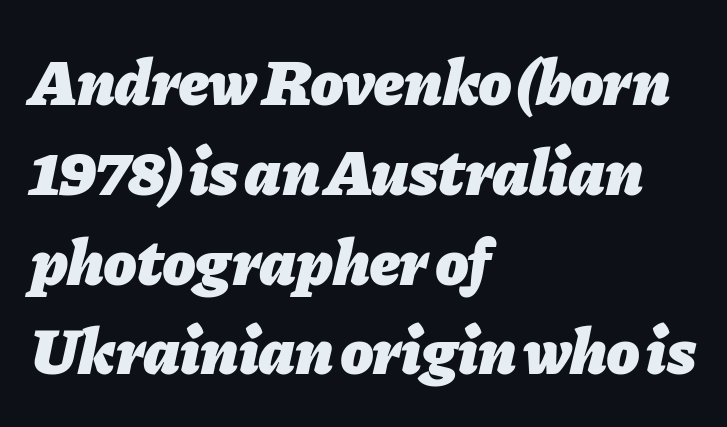
Whoever set this chose a conventional vertical rhythm. Decoration check: the copy has no underline. Words appear dense and cohesive because spacing is normal. Each line starts at the same left margin while the right side varies. The font is running at its bold setting. Does the lettering tilt? It does — this is italic.
